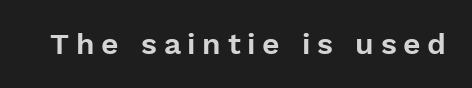
{"serif": "no", "italic": "no", "width": "normal", "stroke_contrast": "low", "x_height": "medium", "monospaced": "no", "underline": "no", "letter_spacing": "wide", "letter_spacing_em": 0.22, "glyph_px": 30}
